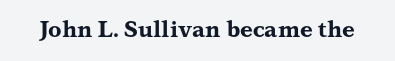
Q: Is the text bold? A: Yes.
Q: Is the text italic (slanted)? A: No, it is upright.
Q: Is the text underlined? A: No.
Q: Is the spacing between letters normal or unusually wide? A: Normal.
